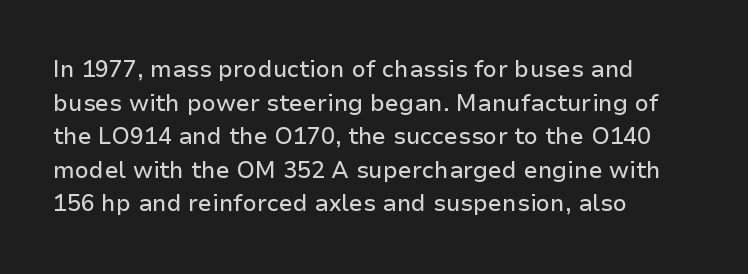
Notice how the passage keeps a crisp vertical edge on the left only. Ascenders rise straight up at ninety degrees. The passage shown is not underscored anywhere. Tracking value appears to be zero — textbook default spacing.
